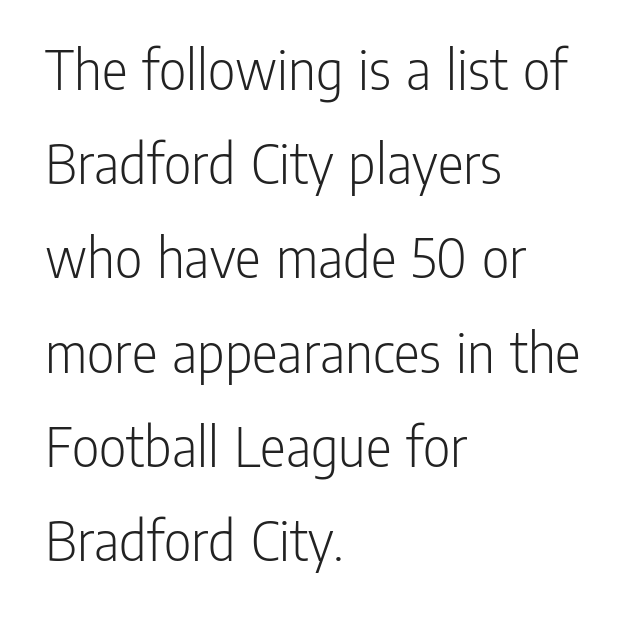
Type style note: lacks serifs. No word sits above an underline. Posture: vertical. The lines in this sample share a left origin and differ only in where they stop.
